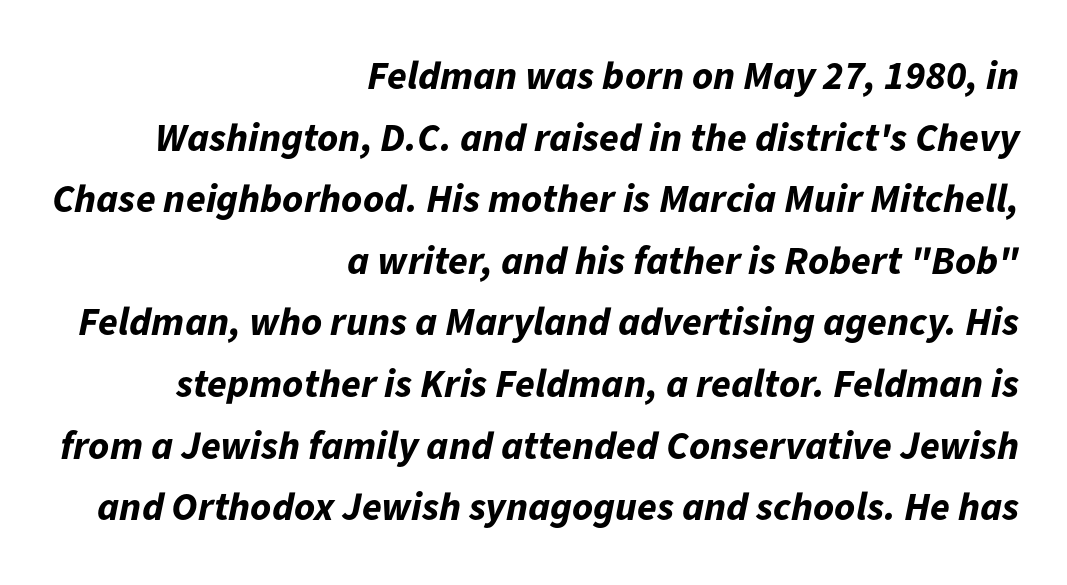
The image shows 40 px bold type, italic (leaning right); set right-aligned, normal line spacing (1.54x), normal letter spacing, not underlined; low stroke contrast and a medium x-height.
